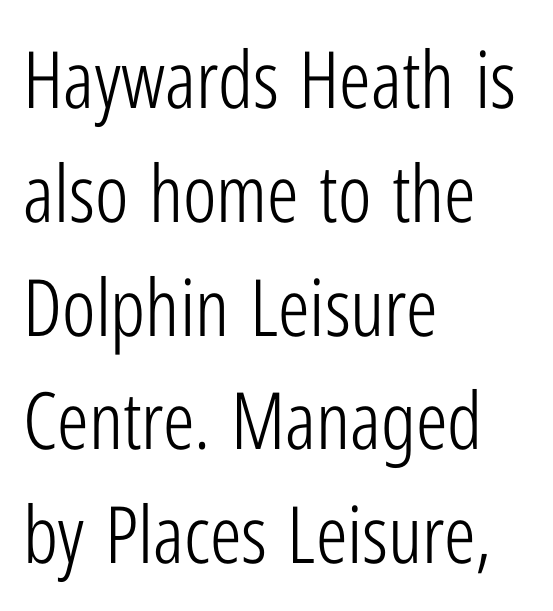
{"serif": "no", "italic": "no", "bold": "no", "weight": "light", "width": "condensed", "stroke_contrast": "low", "x_height": "medium", "monospaced": "no", "underline": "no", "align": "left", "line_spacing": "normal", "line_spacing_ratio": 1.44, "letter_spacing": "normal", "letter_spacing_em": 0.0, "glyph_px": 79}
